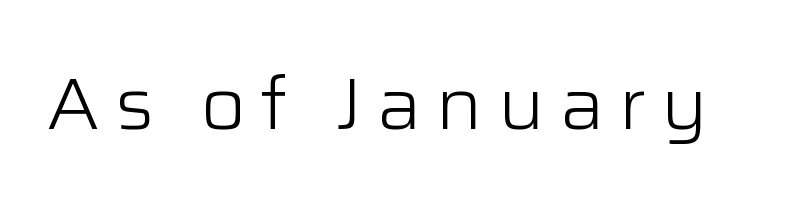
The image shows 73 px light sans-serif type, upright; set unusually wide letter spacing (+0.2 em), not underlined; low stroke contrast and a medium x-height.
